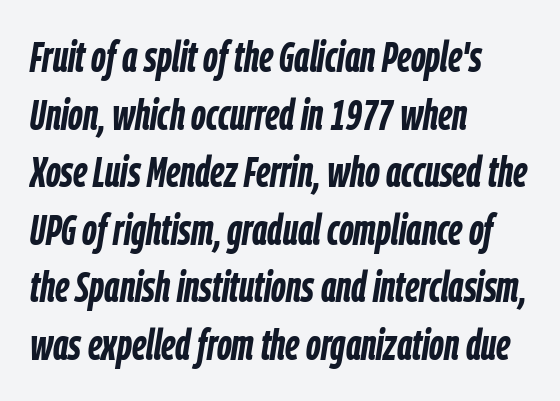
Q: Is the text bold? A: Yes.
Q: Is the text italic (slanted)? A: Yes, it leans right by about 9 degrees.
Q: Is the text underlined? A: No.
Q: How is the paragraph aligned? A: Left-aligned.
Q: Is the spacing between letters normal or unusually wide? A: Normal.
Q: Is the spacing between lines tight, normal or loose? A: Normal.
Q: Width (condensed, normal, or wide)? A: Condensed.
Q: Stroke contrast? A: Low.
Q: x-height? A: Medium.
Q: Monospaced? A: No.
